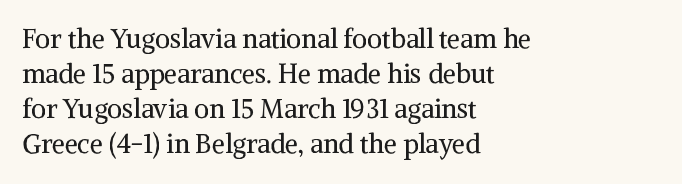
{"italic": "no", "bold": "no", "underline": "no", "align": "left", "line_spacing": "normal", "line_spacing_ratio": 1.35, "letter_spacing": "normal", "letter_spacing_em": 0.0, "glyph_px": 26}
